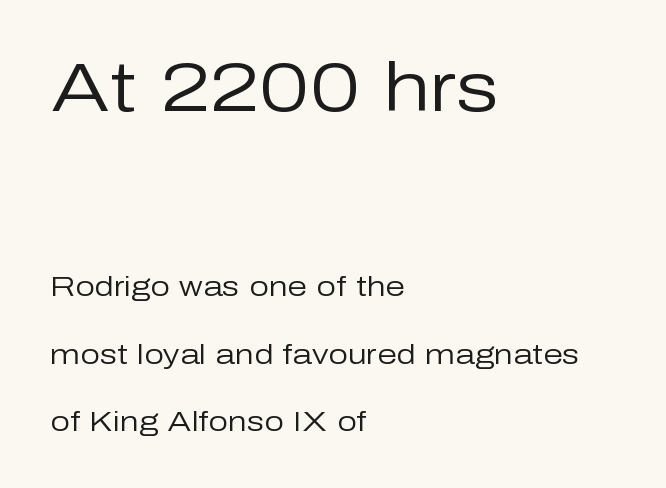
Q: Is the text bold? A: No.
Q: Is the text italic (slanted)? A: No, it is upright.
Q: Is the typeface a serif or a sans-serif typeface? A: Sans-serif.
Q: Is the text underlined? A: No.
Q: How is the paragraph aligned? A: Left-aligned.
Q: Is the spacing between letters normal or unusually wide? A: Normal.
Q: Is the spacing between lines tight, normal or loose? A: Loose.
Q: Which block of text is set in a larger size, the first (top) or the second (bottom)? A: The first (top) one.
Q: Width (condensed, normal, or wide)? A: Normal.
Q: Stroke contrast? A: Low.
Q: x-height? A: Medium.
Q: Monospaced? A: No.
